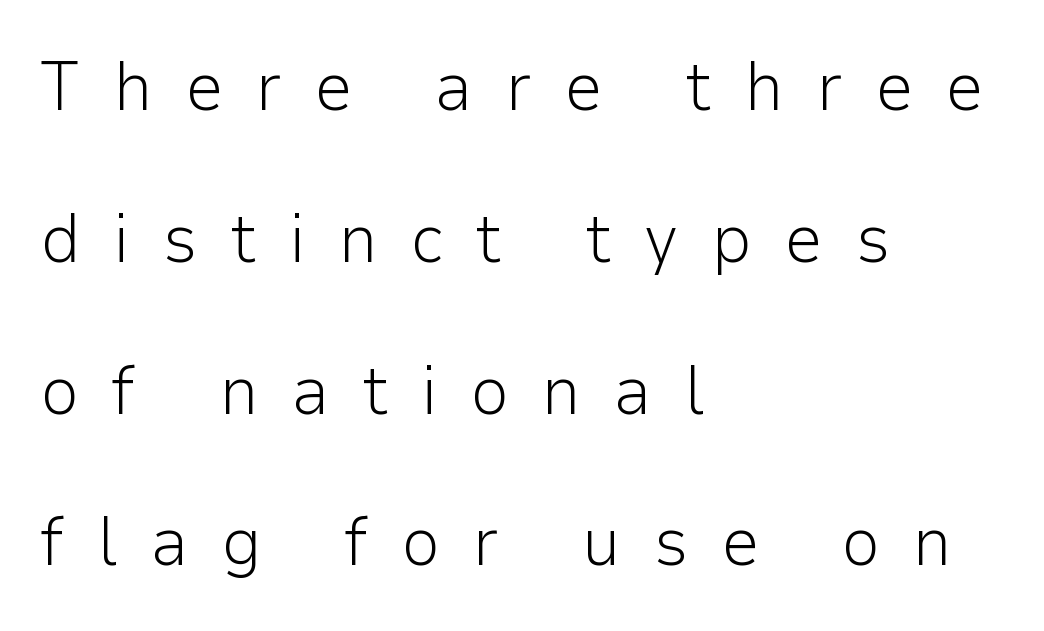
{"serif": "no", "italic": "no", "bold": "no", "weight": "light", "width": "normal", "stroke_contrast": "low", "x_height": "medium", "monospaced": "no", "underline": "no", "align": "left", "line_spacing": "loose", "line_spacing_ratio": 2.2, "letter_spacing": "wide", "letter_spacing_em": 0.47, "glyph_px": 69}
